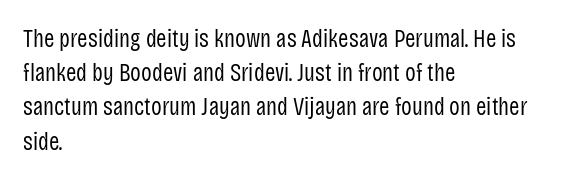
Q: Is the text bold? A: No.
Q: Is the text italic (slanted)? A: No, it is upright.
Q: Is the text underlined? A: No.
Q: How is the paragraph aligned? A: Left-aligned.
Q: Is the spacing between letters normal or unusually wide? A: Normal.
Q: Is the spacing between lines tight, normal or loose? A: Normal.
